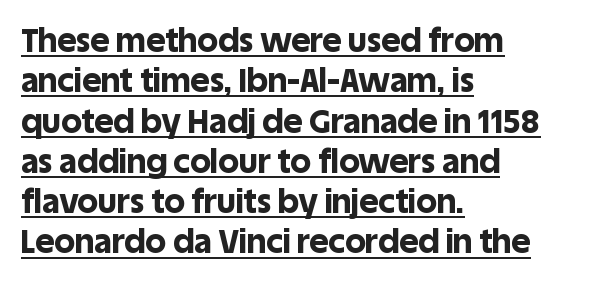
Q: Is the text bold? A: Yes.
Q: Is the text italic (slanted)? A: No, it is upright.
Q: Is the typeface a serif or a sans-serif typeface? A: Sans-serif.
Q: Is the text underlined? A: Yes.
Q: How is the paragraph aligned? A: Left-aligned.
Q: Is the spacing between letters normal or unusually wide? A: Normal.
Q: Width (condensed, normal, or wide)? A: Normal.
Q: x-height? A: Large.
Q: Monospaced? A: No.
